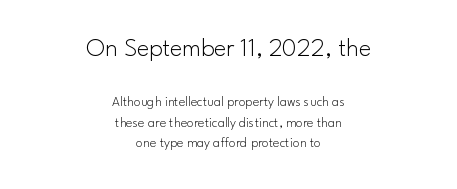
{"italic": "no", "bold": "no", "underline": "no", "align": "center", "line_spacing": "normal", "line_spacing_ratio": 1.47, "letter_spacing": "normal", "letter_spacing_em": 0.0, "larger_block": "first", "size_ratio": 1.86, "glyph_px": 26}
